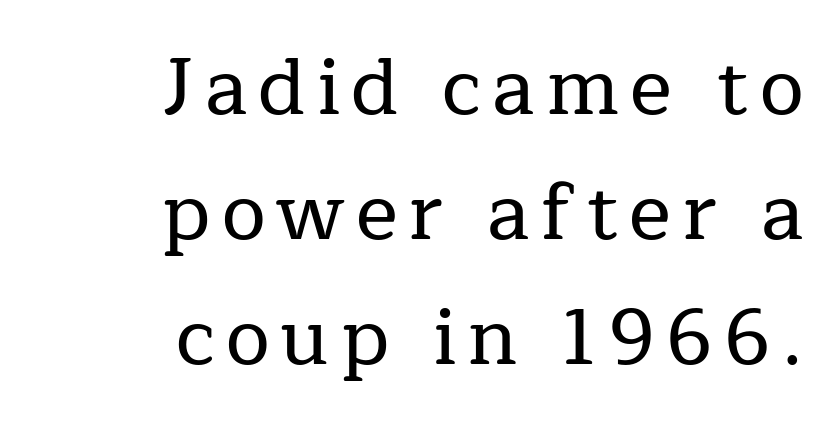
The image shows 79 px serif type, upright; set right-aligned, normal line spacing (1.58x), not underlined; low stroke contrast and a medium x-height.
